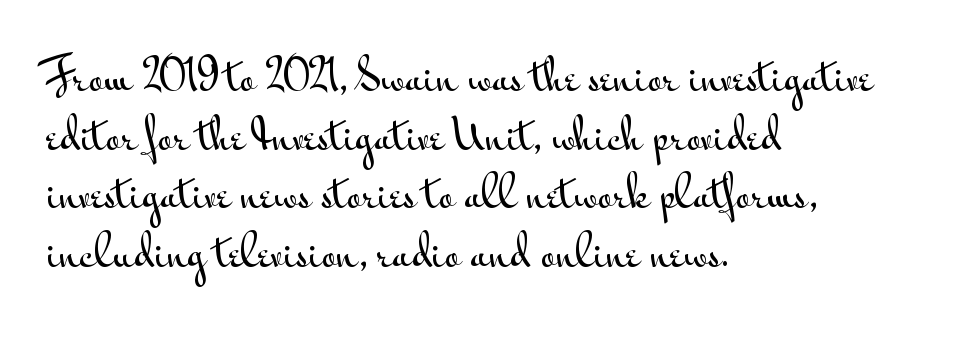
The paragraph shown leans on its left margin. Rule under the text: the space is simply empty. Letter spacing: default. The rendering uses a moderate line-height, typical for paragraphs. The rendering shows plain stroke endings on the letterforms — a sans-serif design. The passage shown is typed in a proportional face where columns would drift.
